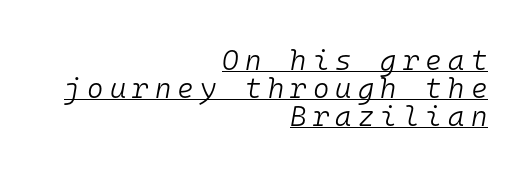
{"italic": "yes", "lean": "right", "slant_degrees": 10, "bold": "no", "weight": "light", "width": "normal", "stroke_contrast": "low", "x_height": "medium", "monospaced": "yes", "underline": "yes", "align": "right", "line_spacing": "tight", "line_spacing_ratio": 1.0, "letter_spacing": "wide", "letter_spacing_em": 0.22, "glyph_px": 28}
